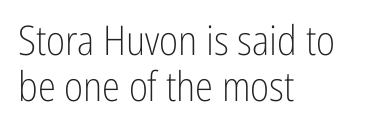
{"serif": "no", "italic": "no", "bold": "no", "weight": "light", "width": "condensed", "stroke_contrast": "low", "x_height": "medium", "monospaced": "no", "underline": "no", "align": "left", "line_spacing": "tight", "line_spacing_ratio": 1.13, "letter_spacing": "normal", "letter_spacing_em": 0.0, "glyph_px": 41}
